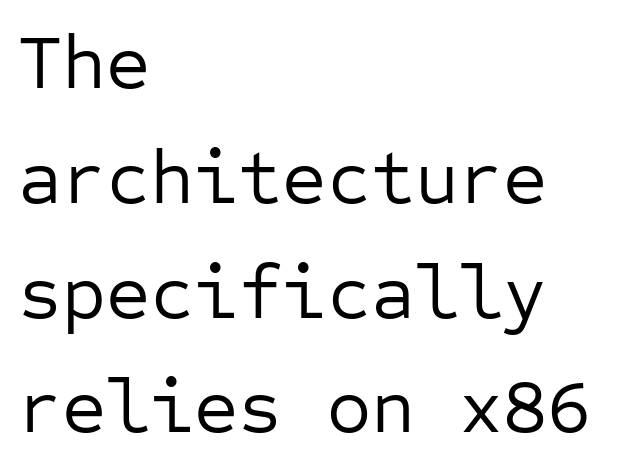
{"serif": "no", "italic": "no", "bold": "no", "weight": "regular", "width": "normal", "stroke_contrast": "low", "x_height": "medium", "monospaced": "yes", "underline": "no", "align": "left", "line_spacing": "normal", "line_spacing_ratio": 1.51, "letter_spacing": "normal", "letter_spacing_em": 0.0, "glyph_px": 76}
